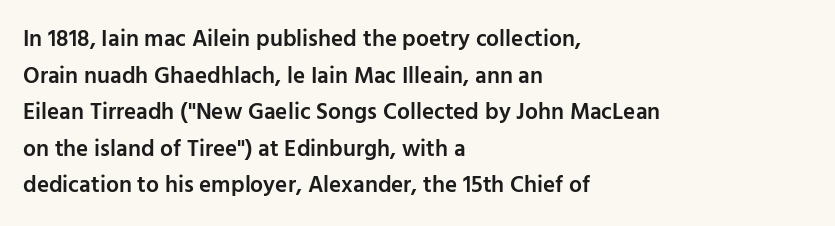
{"italic": "no", "bold": "semi", "underline": "no", "align": "left", "line_spacing": "normal", "line_spacing_ratio": 1.59, "letter_spacing": "normal", "letter_spacing_em": 0.0, "glyph_px": 23}
